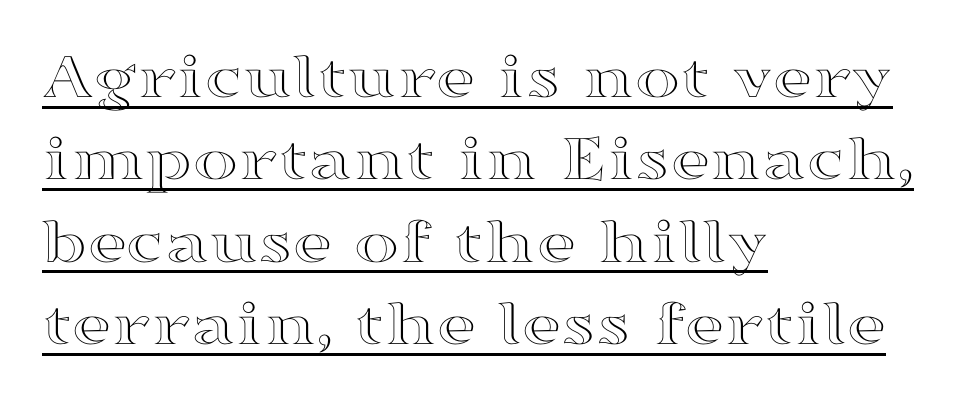
Note the varied advance widths — an 'i' is clearly narrower than an 'm'. A typographer would call this underscored text. The typesetter chose a ragged-right arrangement here. The tracking reads as untouched default to a designer's eye. The lettering holds an erect, upright posture throughout.
